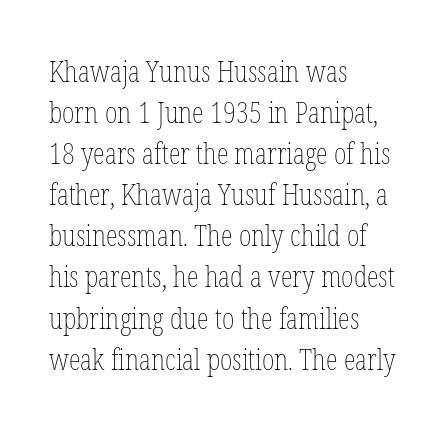
Q: Is the text bold? A: No.
Q: Is the text italic (slanted)? A: No, it is upright.
Q: Is the text underlined? A: No.
Q: How is the paragraph aligned? A: Left-aligned.
Q: Is the spacing between letters normal or unusually wide? A: Normal.
Q: Is the spacing between lines tight, normal or loose? A: Normal.
Q: Width (condensed, normal, or wide)? A: Condensed.
Q: Stroke contrast? A: Low.
Q: x-height? A: Medium.
Q: Monospaced? A: No.
